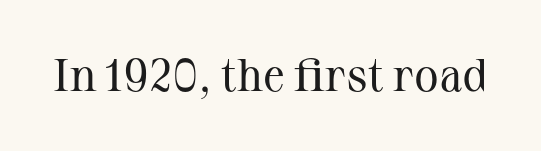
{"serif": "yes", "italic": "no", "bold": "no", "weight": "regular", "width": "normal", "stroke_contrast": "medium", "x_height": "medium", "monospaced": "no", "underline": "no", "letter_spacing": "normal", "letter_spacing_em": 0.0, "glyph_px": 46}
